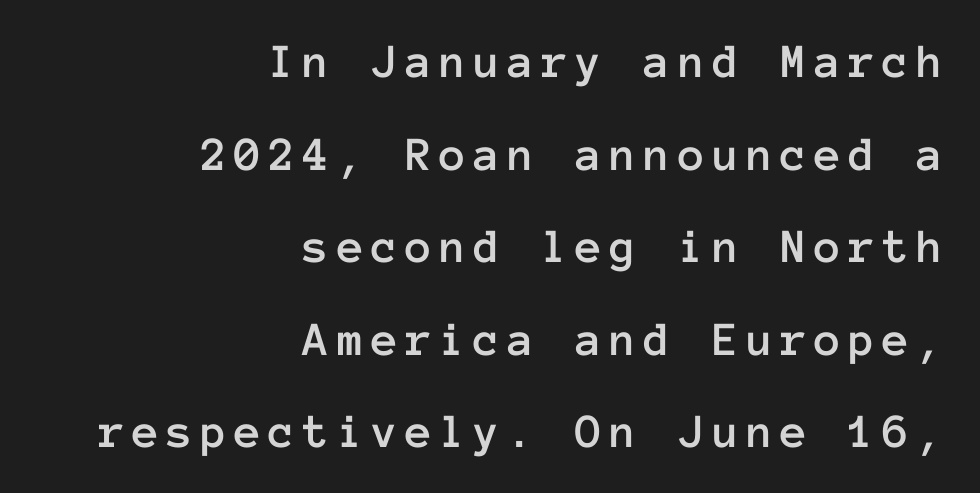
The lettering stays uniformly vertical, giving the passage a roman look. The passage shown is typed in a monospace face where columns stay perfectly aligned. Decoration check: the copy has no underline. The rendering anchors every line to the right-hand side.
